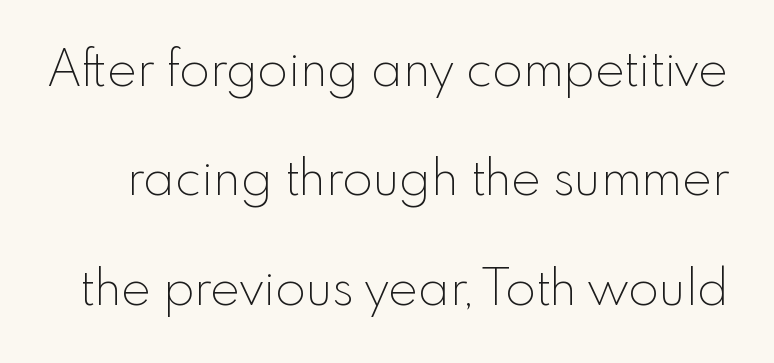
The image shows 50 px thin sans-serif type, upright; set loose line spacing (2.19x), normal letter spacing, not underlined; a small x-height.
